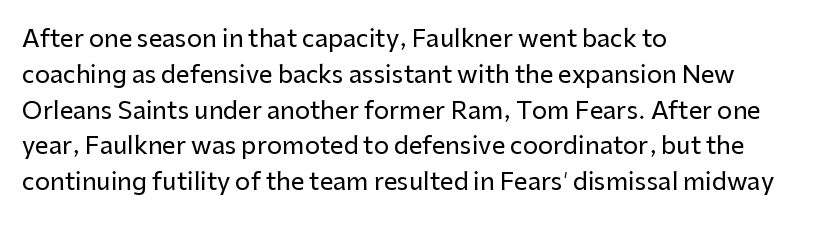
Summary of vertical rhythm: regular, with standard interline spacing. Is the block centered? No — it sits flush against the left margin. Nobody drew a line under any word here. Unlike italic type, these characters show no tilt at all.
